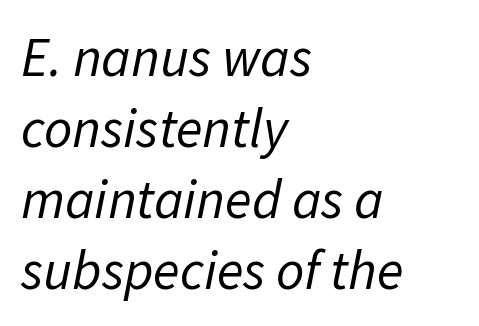
{"italic": "yes", "lean": "right", "slant_degrees": 11, "bold": "no", "weight": "regular", "width": "normal", "stroke_contrast": "low", "x_height": "medium", "monospaced": "no", "underline": "no", "align": "left", "line_spacing": "normal", "line_spacing_ratio": 1.29, "letter_spacing": "normal", "letter_spacing_em": 0.0, "glyph_px": 55}
